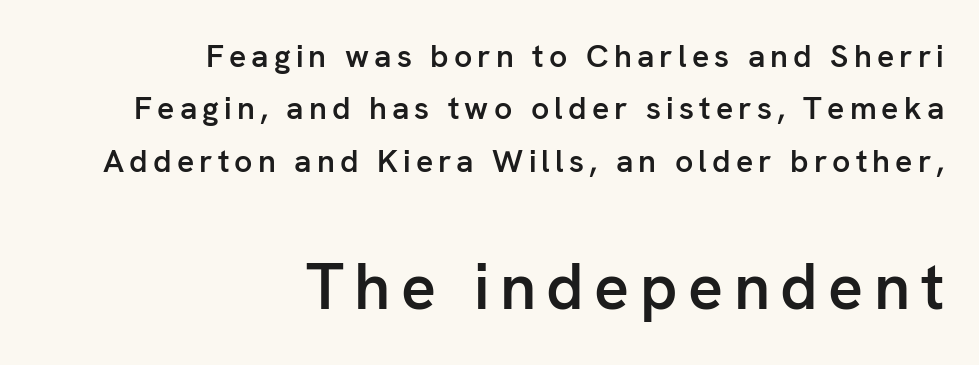
Q: Is the text bold? A: Semi-bold.
Q: Is the text italic (slanted)? A: No, it is upright.
Q: Is the typeface a serif or a sans-serif typeface? A: Sans-serif.
Q: Is the text underlined? A: No.
Q: How is the paragraph aligned? A: Right-aligned.
Q: Is the spacing between lines tight, normal or loose? A: Normal.
Q: Which block of text is set in a larger size, the first (top) or the second (bottom)? A: The second (bottom) one.
Q: Width (condensed, normal, or wide)? A: Normal.
Q: Stroke contrast? A: Low.
Q: x-height? A: Medium.
Q: Monospaced? A: No.
